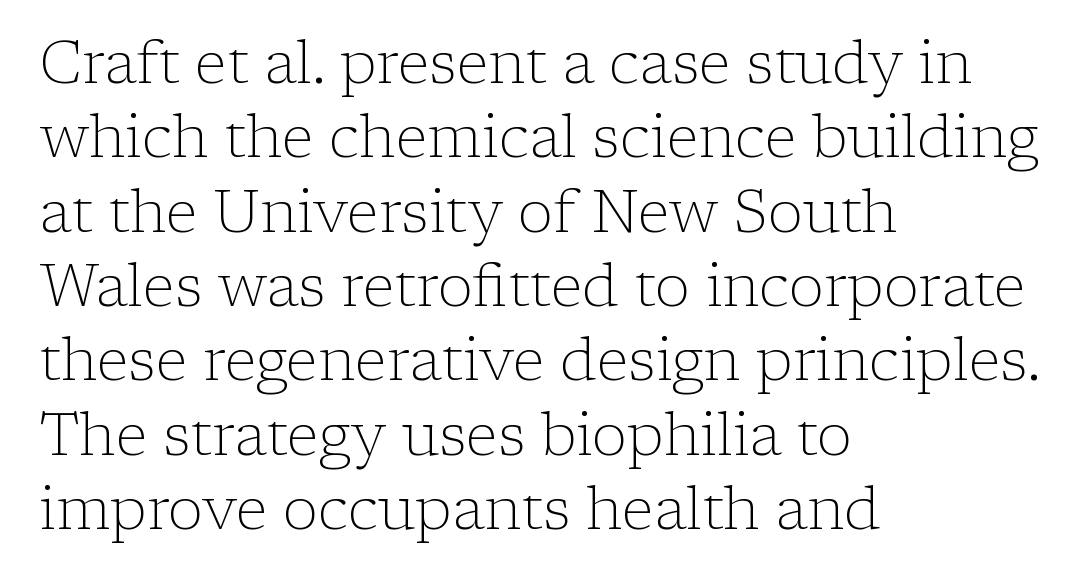
Varying glyph widths throughout — classic text-font behaviour. Old-style or modern, the face here clearly has serifs. Every row of glyphs begins at an identical x-position on the left. Notice how the stems are strictly vertical — no italics here.
